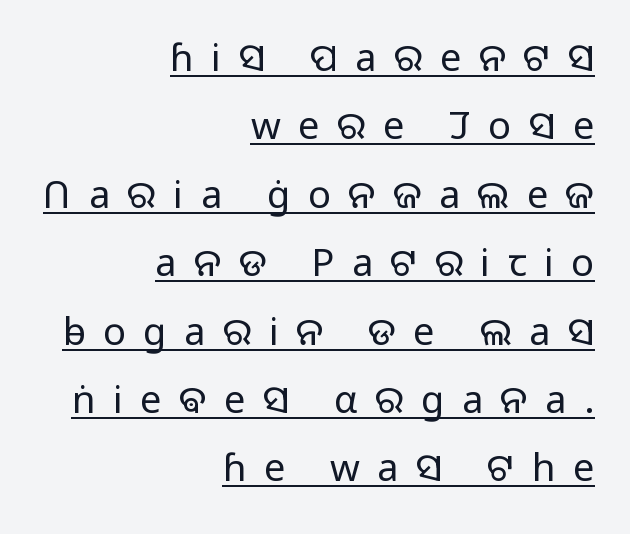
The image shows 38 px light sans-serif type, upright; set right-aligned, line spacing 1.8x, unusually wide letter spacing (+0.46 em), underlined; low stroke contrast and a medium x-height.
